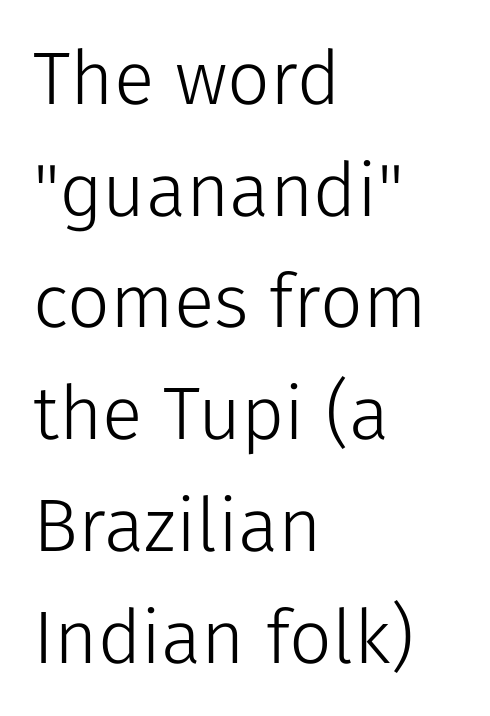
Words float on clear page, feet unadorned. These lines sit exactly where default settings would place them. The characters are drawn with everyday or finer stroke widths. A sans-serif font was chosen for this passage.
